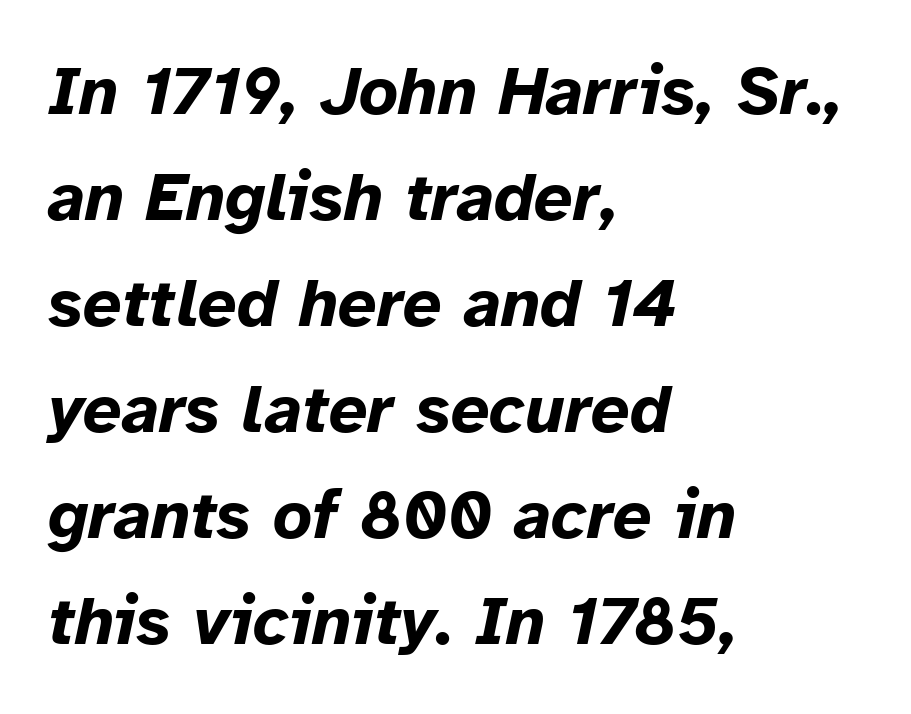
Plain, unruled lines of type. The letters sit at their default tracking, neither squeezed nor spread. Compared with an ordinary text face, these strokes are far heavier — a full bold. An italicized treatment has been applied to the whole sample. Casual observation: everything's shoved over to the left. Proportional: the letters do not fall into vertical columns.
